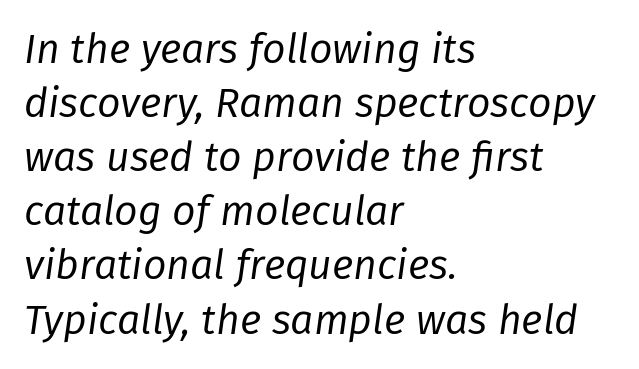
Q: Is the text bold? A: No.
Q: Is the text italic (slanted)? A: Yes, it leans right by about 8 degrees.
Q: Is the text underlined? A: No.
Q: How is the paragraph aligned? A: Left-aligned.
Q: Is the spacing between letters normal or unusually wide? A: Normal.
Q: Is the spacing between lines tight, normal or loose? A: Normal.
Q: Width (condensed, normal, or wide)? A: Normal.
Q: Stroke contrast? A: Low.
Q: x-height? A: Medium.
Q: Monospaced? A: No.
